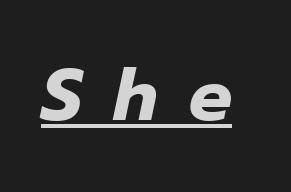
Q: Is the text bold? A: Yes.
Q: Is the text italic (slanted)? A: Yes, it leans right by about 12 degrees.
Q: Is the text underlined? A: Yes.
Q: Is the spacing between letters normal or unusually wide? A: Unusually wide.
Q: Width (condensed, normal, or wide)? A: Normal.
Q: Stroke contrast? A: Low.
Q: x-height? A: Medium.
Q: Monospaced? A: No.
